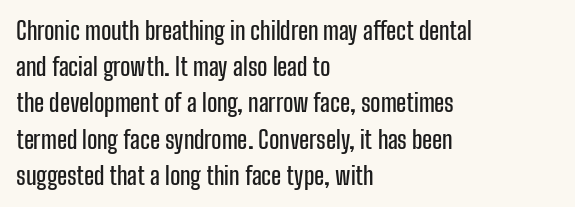
Leading: standard. Ascenders rise straight up at ninety degrees. Nobody drew a line under any word here. Here the glyphs are tracked normally, forming tight word shapes. All the whitespace from short lines collects on the right.
